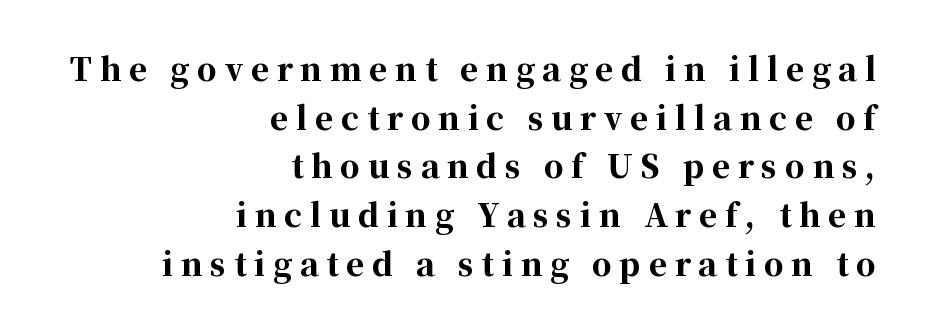
Each letter's strokes conclude with small projecting serifs. The vertical gap from one line to the next is medium. These lines are rendered in a variable-pitch font. The specimen omits any rule beneath the text block's lines. Typesetter's note: full bold, strokes at maximum text heaviness.
